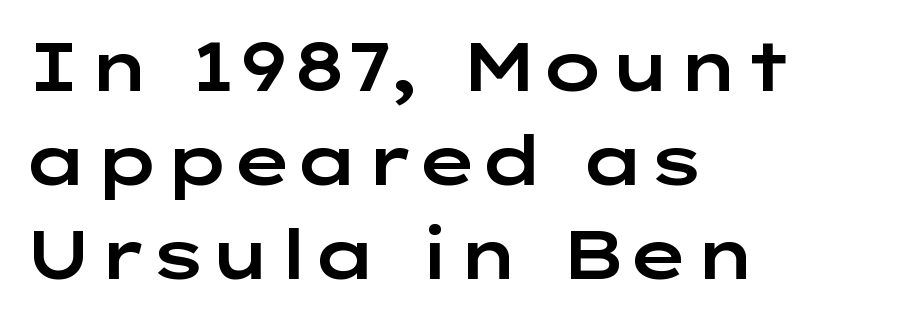
Q: Is the text italic (slanted)? A: No, it is upright.
Q: Is the typeface a serif or a sans-serif typeface? A: Sans-serif.
Q: Is the text underlined? A: No.
Q: How is the paragraph aligned? A: Left-aligned.
Q: Is the spacing between letters normal or unusually wide? A: Normal.
Q: Is the spacing between lines tight, normal or loose? A: Normal.
Q: Width (condensed, normal, or wide)? A: Wide.
Q: Stroke contrast? A: Low.
Q: x-height? A: Medium.
Q: Monospaced? A: No.
